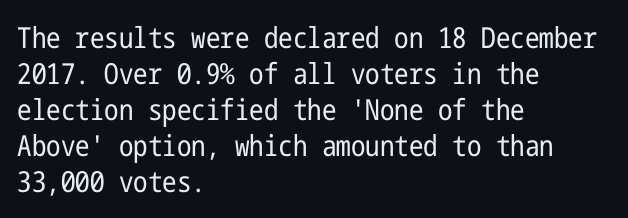
{"serif": "no", "italic": "no", "bold": "no", "weight": "regular", "width": "condensed", "stroke_contrast": "low", "x_height": "medium", "underline": "no", "align": "left", "line_spacing_ratio": 1.24, "letter_spacing": "normal", "letter_spacing_em": 0.0, "glyph_px": 29}
